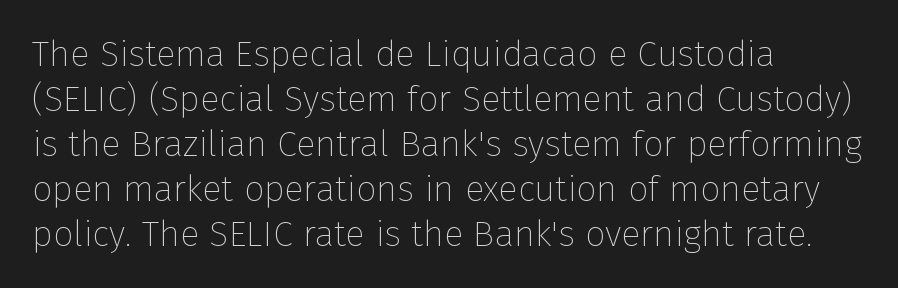
The rendering uses natural spacing where letterforms have individual widths. The text block is weighted toward the left margin, trailing off unevenly rightward. One glance says typical: line gaps are just what's usual. The face used here is rendered with its standard letterfit. Is this a heavy cut? Hardly; it is regular or lighter.
